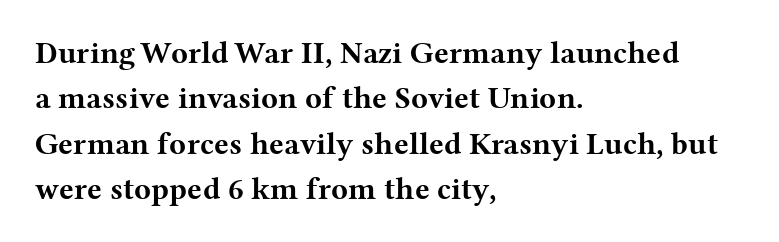
The image shows 31 px bold, wide serif type, upright; set left-aligned, normal line spacing (1.46x), normal letter spacing, not underlined; medium stroke contrast and a medium x-height.
